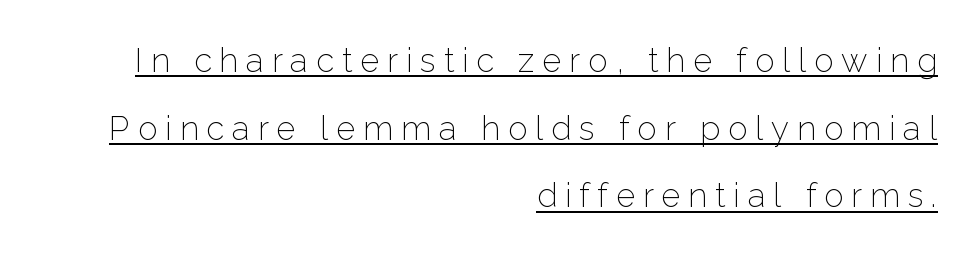
The image shows 33 px light sans-serif type, upright; set right-aligned, loose line spacing (2.05x), unusually wide letter spacing (+0.24 em), underlined; low stroke contrast and a medium x-height.
